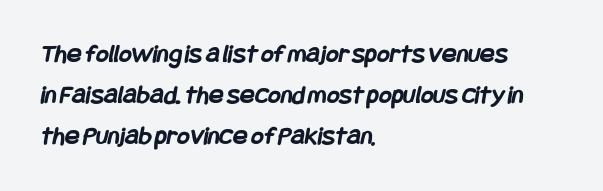
The image shows 27 px bold type; set left-aligned, normal line spacing (1.52x), normal letter spacing, not underlined.
